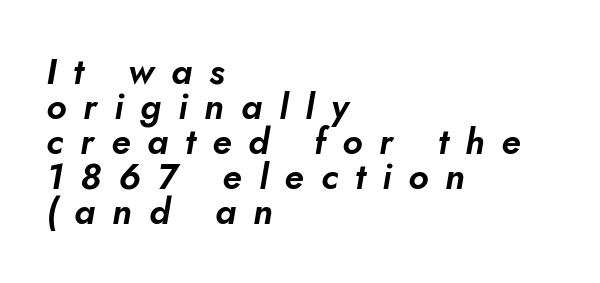
{"italic": "yes", "lean": "right", "slant_degrees": 10, "width": "normal", "stroke_contrast": "low", "x_height": "small", "monospaced": "no", "underline": "no", "align": "left", "line_spacing": "tight", "line_spacing_ratio": 0.97, "letter_spacing": "wide", "letter_spacing_em": 0.47, "glyph_px": 36}
